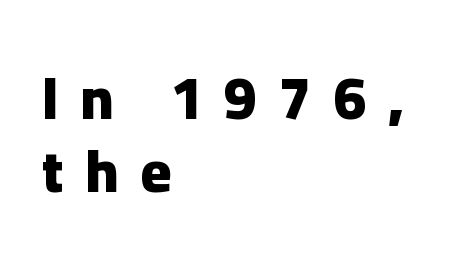
{"serif": "no", "italic": "no", "bold": "yes", "weight": "heavy", "width": "normal", "stroke_contrast": "low", "x_height": "medium", "monospaced": "no", "underline": "no", "align": "left", "line_spacing_ratio": 1.24, "letter_spacing": "wide", "letter_spacing_em": 0.37, "glyph_px": 59}
